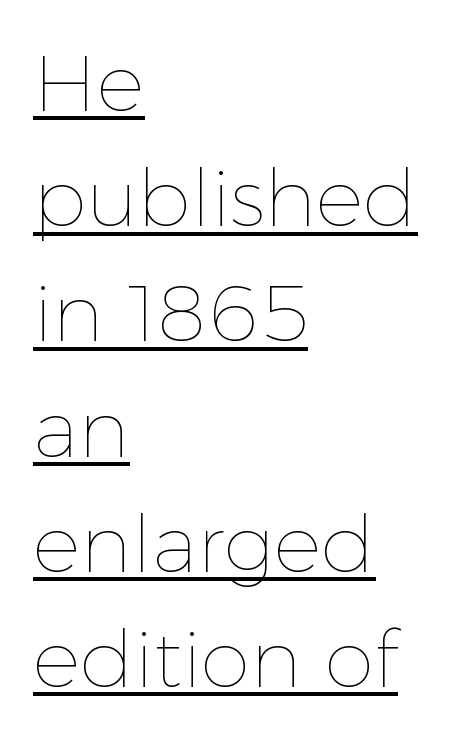
The image shows 80 px thin type, upright; set left-aligned, normal line spacing (1.44x), normal letter spacing, underlined; a medium x-height.
